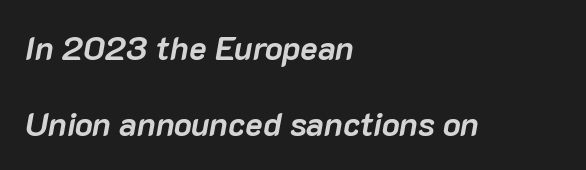
The image shows 33 px semibold type, italic (leaning right); set left-aligned, loose line spacing (2.29x), normal letter spacing, not underlined; low stroke contrast and a medium x-height.
